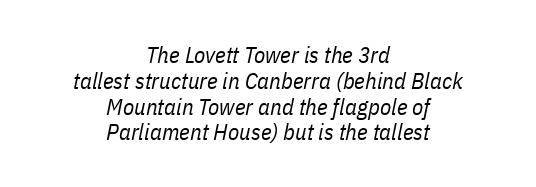
The image shows 23 px text type, italic (leaning right); set centered, tight line spacing (1.12x), normal letter spacing, not underlined.
